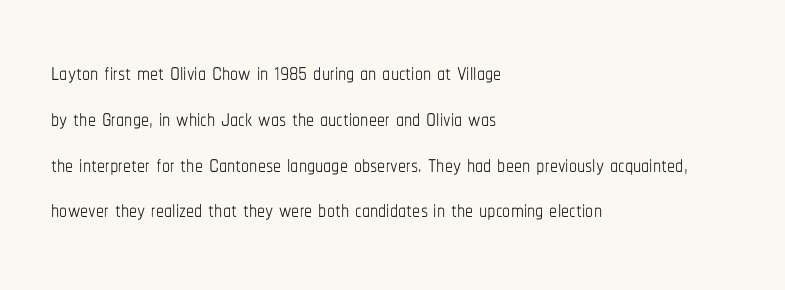
The image shows 32 px thin, condensed type, upright; set left-aligned, normal line spacing (1.43x), normal letter spacing, not underlined; low stroke contrast and a medium x-height.
